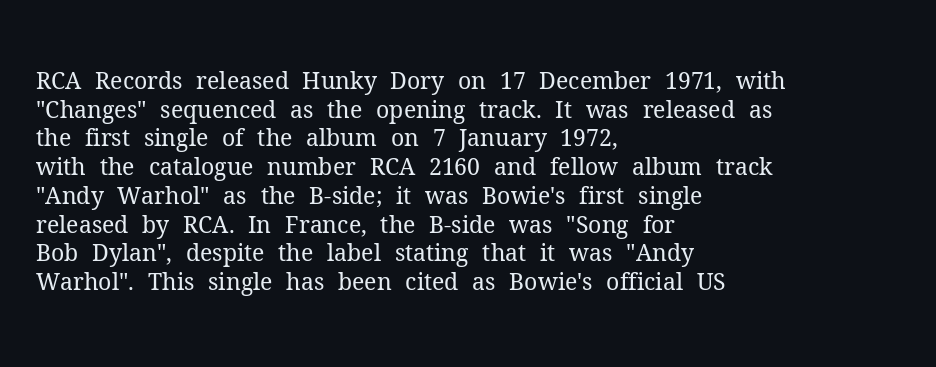
The lines sit at an ordinary, default distance from one another. The text block is weighted toward the left margin, trailing off unevenly rightward. Tracking value appears to be zero — textbook default spacing. Has an underline been added? It has not. Stroke mass is kept to a normal reading level or below.
